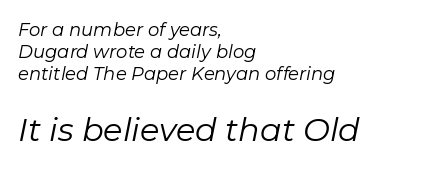
{"italic": "yes", "lean": "right", "slant_degrees": 11, "bold": "no", "weight": "regular", "width": "normal", "stroke_contrast": "low", "x_height": "medium", "monospaced": "no", "underline": "no", "align": "left", "line_spacing_ratio": 1.23, "letter_spacing": "normal", "letter_spacing_em": 0.0, "larger_block": "second", "size_ratio": 1.78, "glyph_px": 32}
